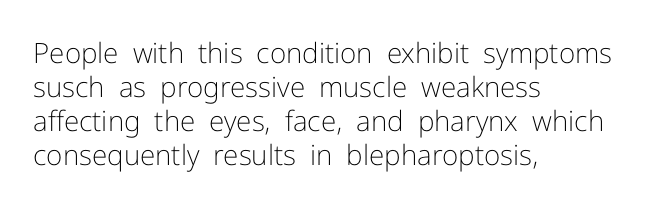
Q: Is the text bold? A: No.
Q: Is the text italic (slanted)? A: No, it is upright.
Q: Is the typeface a serif or a sans-serif typeface? A: Sans-serif.
Q: Is the text underlined? A: No.
Q: How is the paragraph aligned? A: Left-aligned.
Q: Is the spacing between letters normal or unusually wide? A: Normal.
Q: Width (condensed, normal, or wide)? A: Normal.
Q: Stroke contrast? A: Low.
Q: x-height? A: Medium.
Q: Monospaced? A: No.
